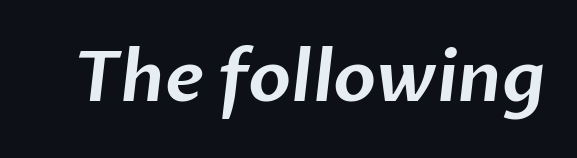
Honestly, the letter spacing is just normal — you wouldn't notice it. Plain, unruled lines of type. The face used here is proportionally spaced, like ordinary book or web type. Font category for this specimen: sans-serif.
